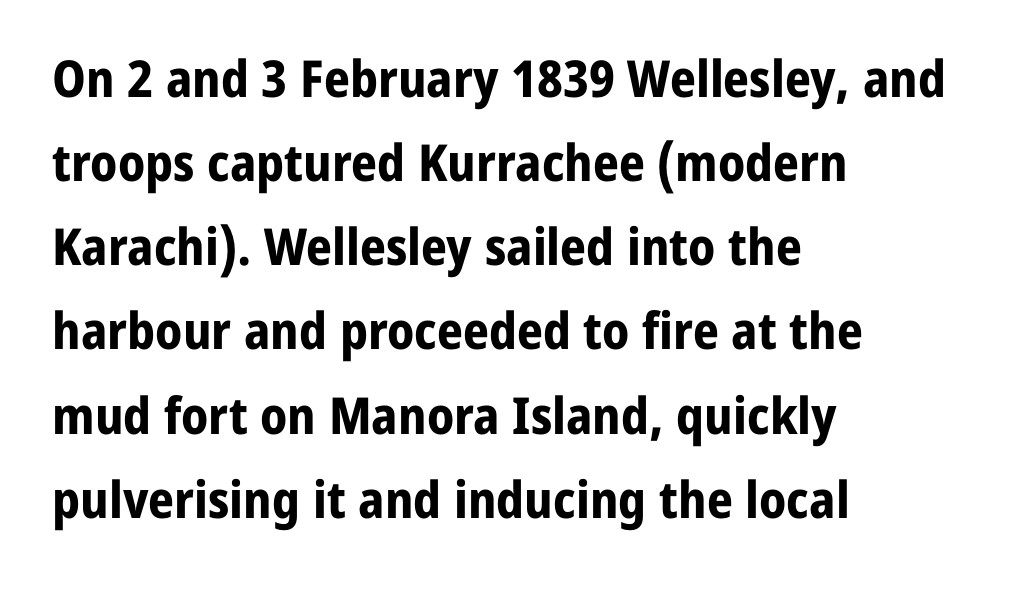
Horizontal bands of white between lines are of average thickness. Spacing verdict: proportional, widths tailored to each character. Honestly, there is no underline to notice here at all. Is the block centered? No — it sits flush against the left margin. Look at the bottom of the vertical strokes: they stop flat, with no serifs.
